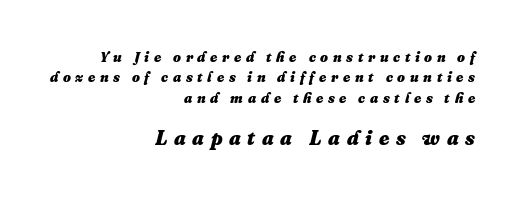
{"italic": "yes", "lean": "right", "slant_degrees": 16, "bold": "yes", "underline": "no", "align": "right", "line_spacing": "normal", "line_spacing_ratio": 1.45, "letter_spacing": "wide", "letter_spacing_em": 0.33, "larger_block": "second", "size_ratio": 1.43, "glyph_px": 20}
